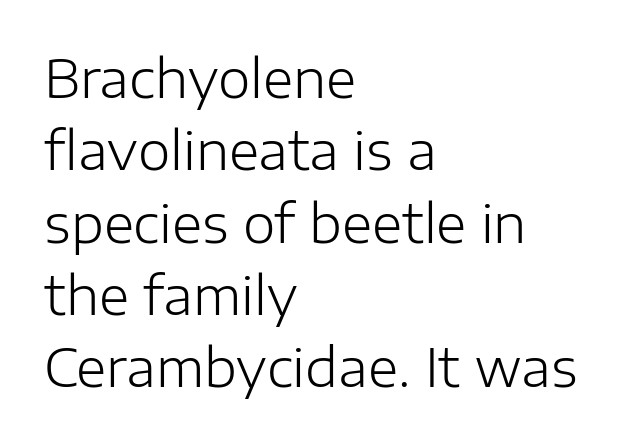
Q: Is the text bold? A: No.
Q: Is the text italic (slanted)? A: No, it is upright.
Q: Is the typeface a serif or a sans-serif typeface? A: Sans-serif.
Q: Is the text underlined? A: No.
Q: How is the paragraph aligned? A: Left-aligned.
Q: Is the spacing between letters normal or unusually wide? A: Normal.
Q: Is the spacing between lines tight, normal or loose? A: Normal.
Q: Width (condensed, normal, or wide)? A: Normal.
Q: Stroke contrast? A: Low.
Q: x-height? A: Medium.
Q: Monospaced? A: No.
